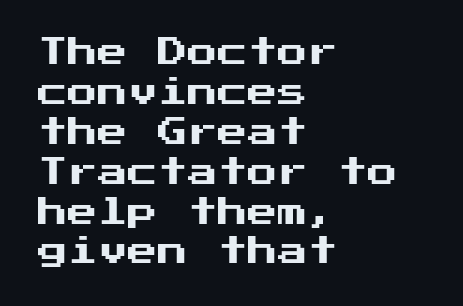
Q: Is the text italic (slanted)? A: No, it is upright.
Q: Is the typeface a serif or a sans-serif typeface? A: Sans-serif.
Q: Is the text underlined? A: No.
Q: How is the paragraph aligned? A: Left-aligned.
Q: Is the spacing between letters normal or unusually wide? A: Normal.
Q: Is the spacing between lines tight, normal or loose? A: Normal.
Q: Width (condensed, normal, or wide)? A: Normal.
Q: Stroke contrast? A: Medium.
Q: x-height? A: Medium.
